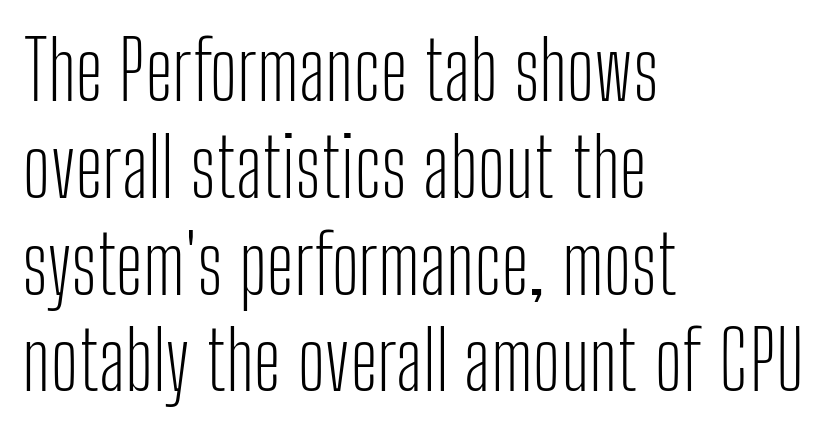
The image shows 80 px light, condensed sans-serif type, upright; set left-aligned, line spacing 1.21x, normal letter spacing, not underlined; low stroke contrast and a medium x-height.
